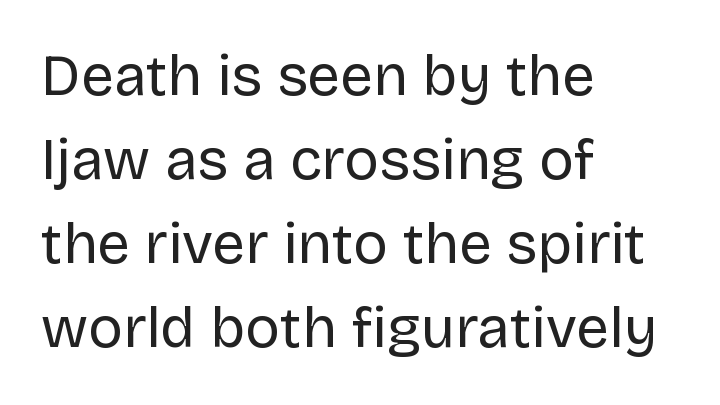
{"serif": "no", "italic": "no", "bold": "no", "weight": "regular", "width": "normal", "stroke_contrast": "low", "x_height": "large", "monospaced": "no", "underline": "no", "align": "left", "line_spacing": "normal", "line_spacing_ratio": 1.45, "letter_spacing": "normal", "letter_spacing_em": 0.0, "glyph_px": 58}
